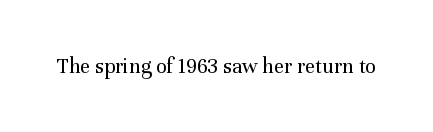
Q: Is the text bold? A: No.
Q: Is the text italic (slanted)? A: No, it is upright.
Q: Is the text underlined? A: No.
Q: Is the spacing between letters normal or unusually wide? A: Normal.
